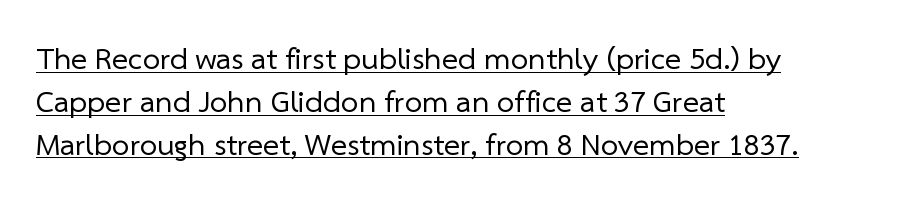
A typesetter would call this proportional, since set widths differ per character. Think standard paragraph weight, or any step lighter than that. This sample keeps an unexceptional amount of space between lines. A student would call this left alignment; a typographer would say flush left, rag right. Underlining? Definitely there.
